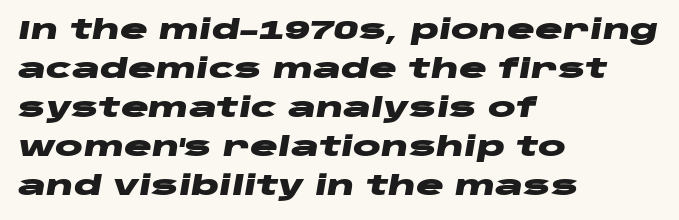
{"italic": "yes", "lean": "right", "slant_degrees": 10, "bold": "yes", "underline": "no", "align": "left", "line_spacing": "normal", "line_spacing_ratio": 1.5, "letter_spacing": "normal", "letter_spacing_em": 0.0, "glyph_px": 26}
